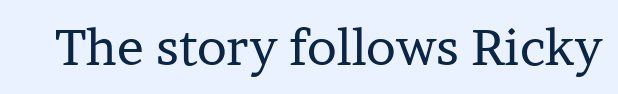
{"serif": "yes", "italic": "no", "bold": "no", "weight": "regular", "width": "normal", "stroke_contrast": "low", "x_height": "medium", "monospaced": "no", "underline": "no", "letter_spacing": "normal", "letter_spacing_em": 0.0, "glyph_px": 50}
